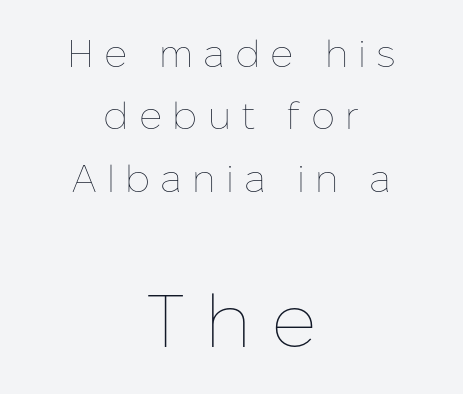
{"italic": "no", "bold": "no", "weight": "thin", "width": "normal", "stroke_contrast": "low", "x_height": "medium", "monospaced": "no", "underline": "no", "align": "center", "line_spacing": "normal", "line_spacing_ratio": 1.64, "letter_spacing": "wide", "letter_spacing_em": 0.27, "larger_block": "second", "size_ratio": 1.97, "glyph_px": 75}
